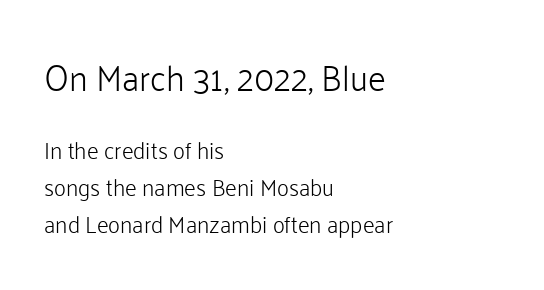
Is there any slant? The stems are plumb. Character widths vary here, with narrow letters taking less room than wide ones. The area under the type is left untouched. The typesetter chose a ragged-right arrangement here. Glyph-to-glyph distance matches everyday printed text. Serifs: no, the terminals of the letterforms are clean.
